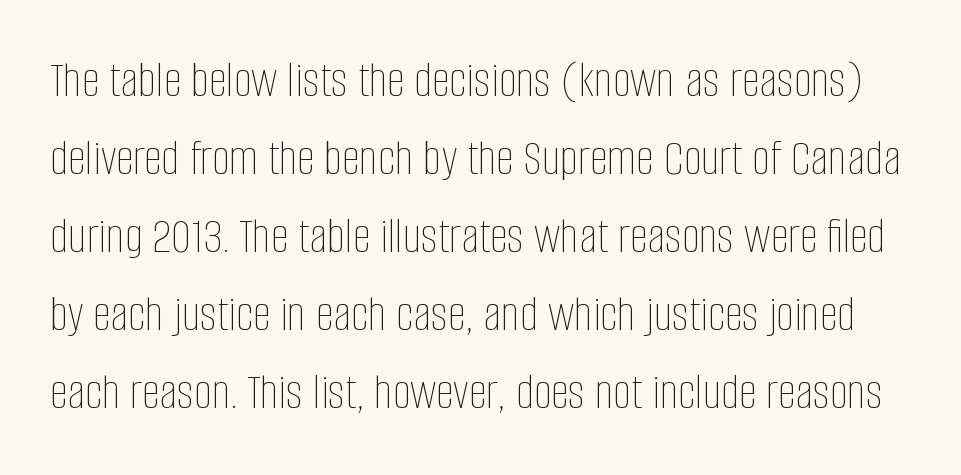
{"italic": "no", "bold": "no", "weight": "thin", "width": "condensed", "stroke_contrast": "low", "x_height": "large", "monospaced": "no", "underline": "no", "line_spacing": "normal", "line_spacing_ratio": 1.53, "letter_spacing": "normal", "letter_spacing_em": 0.0, "glyph_px": 51}
